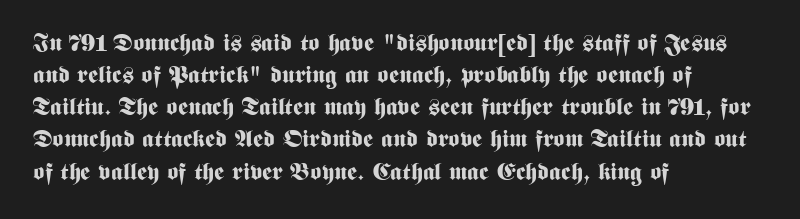
{"italic": "no", "bold": "yes", "underline": "no", "align": "left", "line_spacing": "normal", "line_spacing_ratio": 1.34, "letter_spacing": "normal", "letter_spacing_em": 0.0, "glyph_px": 24}
